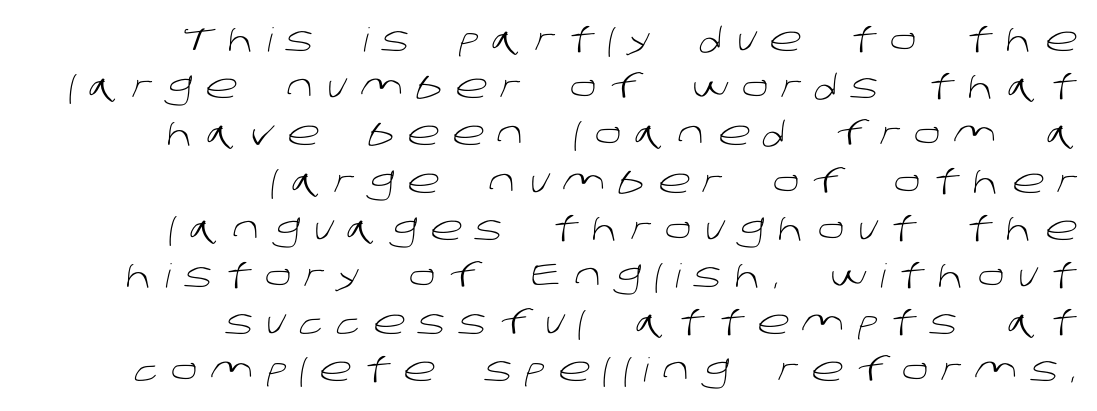
Leading: standard. Proportional: the letters do not fall into vertical columns. Horizontally, the lines are justified to the trailing edge only. Quick note: underline off.
